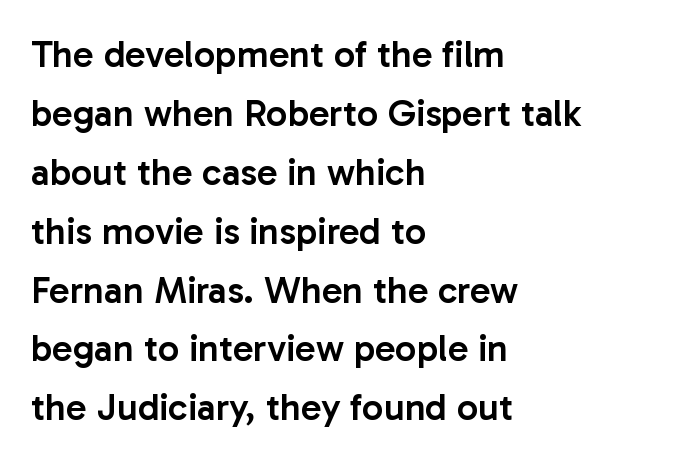
The image shows 38 px semibold sans-serif type, upright; set left-aligned, normal line spacing (1.55x), normal letter spacing, not underlined; low stroke contrast and a medium x-height.
